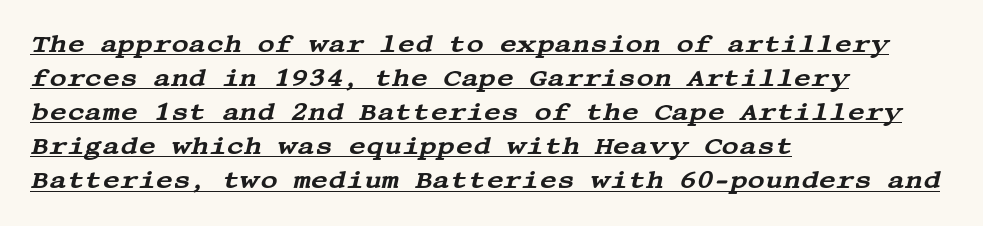
{"italic": "yes", "lean": "right", "slant_degrees": 13, "underline": "yes", "align": "left", "line_spacing": "normal", "line_spacing_ratio": 1.42, "letter_spacing": "normal", "letter_spacing_em": 0.0, "glyph_px": 24}
